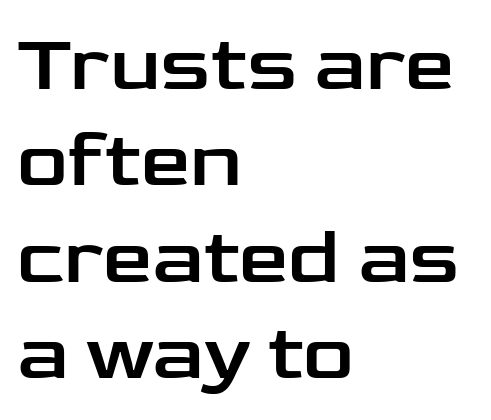
Q: Is the text italic (slanted)? A: No, it is upright.
Q: Is the typeface a serif or a sans-serif typeface? A: Sans-serif.
Q: Is the text underlined? A: No.
Q: How is the paragraph aligned? A: Left-aligned.
Q: Is the spacing between letters normal or unusually wide? A: Normal.
Q: Width (condensed, normal, or wide)? A: Wide.
Q: Stroke contrast? A: Low.
Q: x-height? A: Medium.
Q: Monospaced? A: No.
